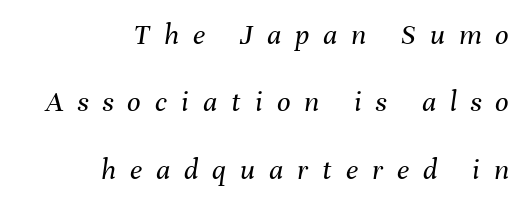
{"italic": "yes", "lean": "right", "slant_degrees": 8, "bold": "no", "weight": "regular", "width": "normal", "stroke_contrast": "medium", "x_height": "medium", "monospaced": "no", "underline": "no", "align": "right", "line_spacing": "loose", "line_spacing_ratio": 2.25, "letter_spacing": "wide", "letter_spacing_em": 0.47, "glyph_px": 30}
